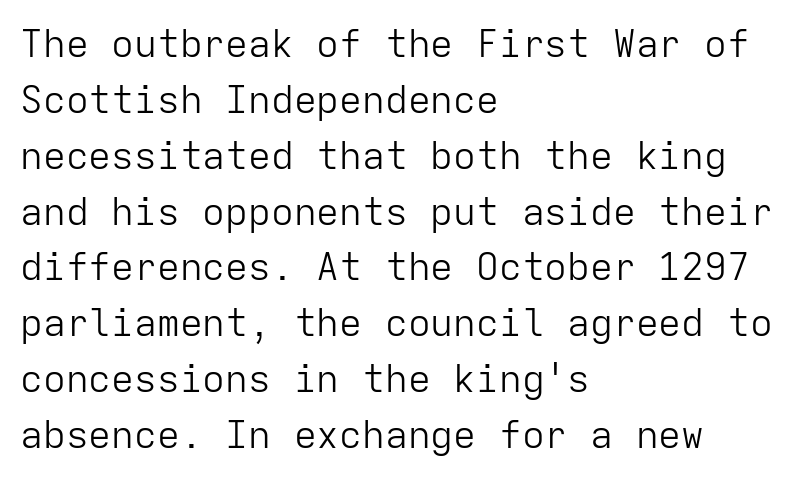
Q: Is the text bold? A: No.
Q: Is the text italic (slanted)? A: No, it is upright.
Q: Is the typeface a serif or a sans-serif typeface? A: Sans-serif.
Q: Is the text underlined? A: No.
Q: How is the paragraph aligned? A: Left-aligned.
Q: Is the spacing between letters normal or unusually wide? A: Normal.
Q: Is the spacing between lines tight, normal or loose? A: Normal.
Q: Width (condensed, normal, or wide)? A: Normal.
Q: Stroke contrast? A: Low.
Q: x-height? A: Medium.
Q: Monospaced? A: Yes.
